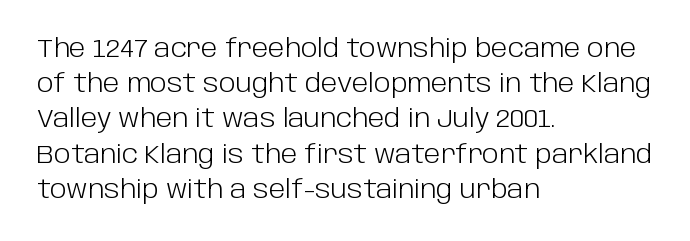
Q: Is the text bold? A: No.
Q: Is the text italic (slanted)? A: No, it is upright.
Q: Is the text underlined? A: No.
Q: How is the paragraph aligned? A: Left-aligned.
Q: Is the spacing between letters normal or unusually wide? A: Normal.
Q: Is the spacing between lines tight, normal or loose? A: Normal.
